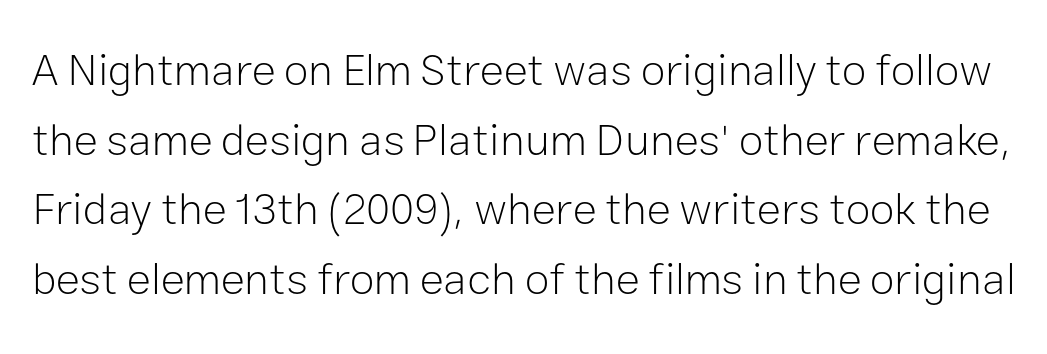
{"serif": "no", "italic": "no", "bold": "no", "weight": "light", "width": "normal", "stroke_contrast": "low", "x_height": "medium", "monospaced": "no", "underline": "no", "line_spacing": "normal", "line_spacing_ratio": 1.55, "letter_spacing": "normal", "letter_spacing_em": 0.0, "glyph_px": 45}
